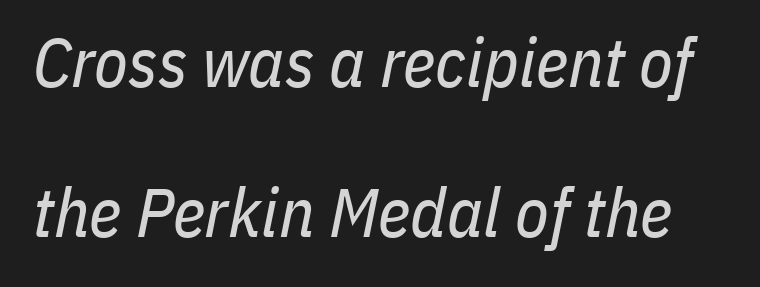
{"italic": "yes", "lean": "right", "slant_degrees": 11, "bold": "no", "weight": "regular", "width": "condensed", "stroke_contrast": "low", "x_height": "medium", "monospaced": "no", "underline": "no", "line_spacing": "loose", "line_spacing_ratio": 2.18, "letter_spacing": "normal", "letter_spacing_em": 0.0, "glyph_px": 69}
